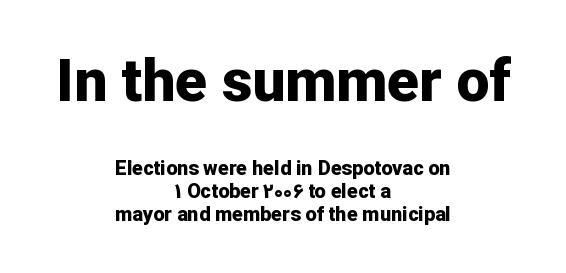
Q: Is the text bold? A: Yes.
Q: Is the text italic (slanted)? A: No, it is upright.
Q: Is the typeface a serif or a sans-serif typeface? A: Sans-serif.
Q: Is the text underlined? A: No.
Q: How is the paragraph aligned? A: Centered.
Q: Is the spacing between letters normal or unusually wide? A: Normal.
Q: Is the spacing between lines tight, normal or loose? A: Tight.
Q: Which block of text is set in a larger size, the first (top) or the second (bottom)? A: The first (top) one.
Q: Width (condensed, normal, or wide)? A: Normal.
Q: Stroke contrast? A: Low.
Q: x-height? A: Medium.
Q: Monospaced? A: No.
